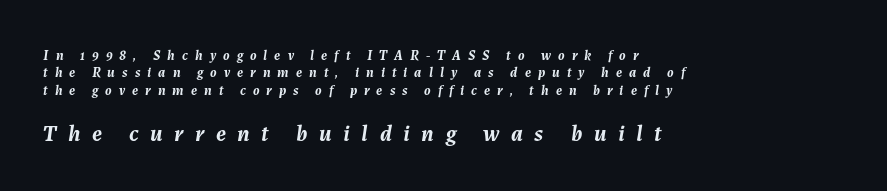
The image shows 23 px bold type, italic (leaning right); set left-aligned, normal line spacing (1.25x), unusually wide letter spacing (+0.5 em), not underlined; the second (bottom) block is 1.64x larger.
